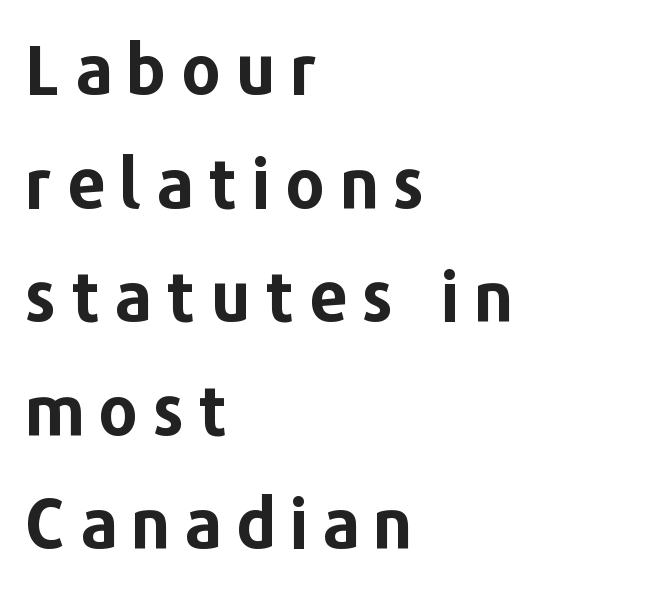
Do the letters lean? They stand straight. The passage shown is typeset with a sans-serif family. A normal amount of white space separates one row of letters from the next. A student would call this left alignment; a typographer would say flush left, rag right. The letters advance in unequal steps, a hallmark of proportional type. The baseline area is clear.
